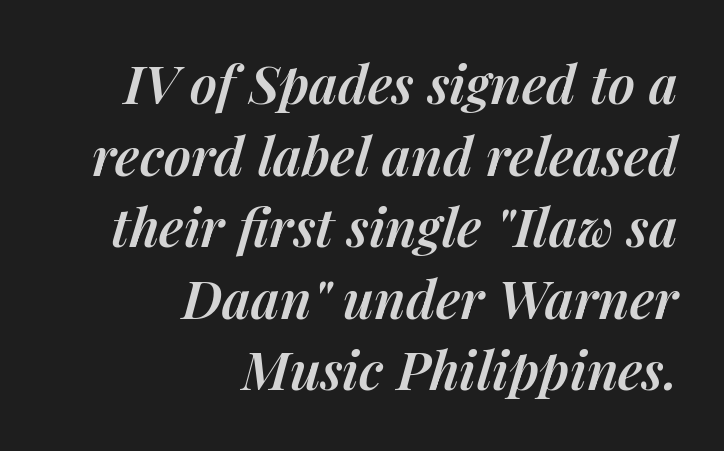
No word sits above an underline. Is the block centered? No — it sits flush against the right margin. Looking at the ascenders, they clearly lean. No extra tracking has been applied to these lines. This is moderately heavy type, rendered in semibold. Horizontal bands of white between lines are of average thickness.
